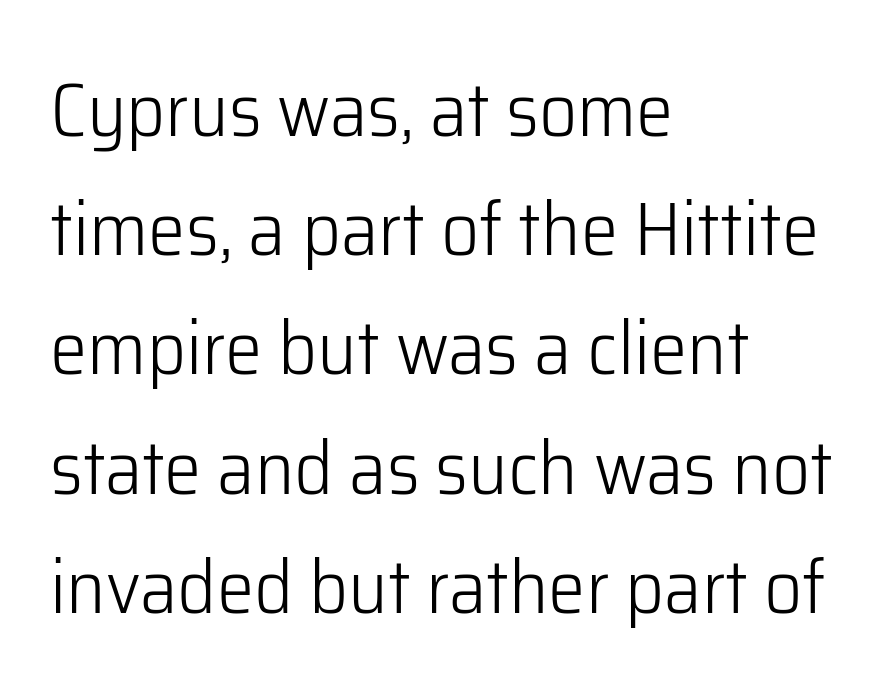
Q: Is the text bold? A: No.
Q: Is the text italic (slanted)? A: No, it is upright.
Q: Is the typeface a serif or a sans-serif typeface? A: Sans-serif.
Q: Is the text underlined? A: No.
Q: How is the paragraph aligned? A: Left-aligned.
Q: Is the spacing between letters normal or unusually wide? A: Normal.
Q: Is the spacing between lines tight, normal or loose? A: Normal.
Q: Width (condensed, normal, or wide)? A: Normal.
Q: Stroke contrast? A: Low.
Q: x-height? A: Medium.
Q: Monospaced? A: No.
